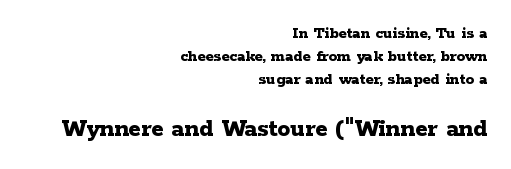
The image shows 26 px bold type, upright; set right-aligned, normal line spacing (1.35x), normal letter spacing, not underlined; the second (bottom) block is 1.53x larger.
